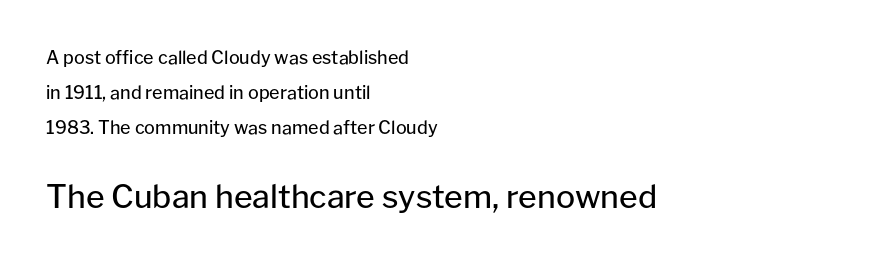
The image shows 32 px regular-weight sans-serif type, upright; set left-aligned, loose line spacing (1.95x), normal letter spacing, not underlined; the second (bottom) block is 1.78x larger; low stroke contrast and a medium x-height.
